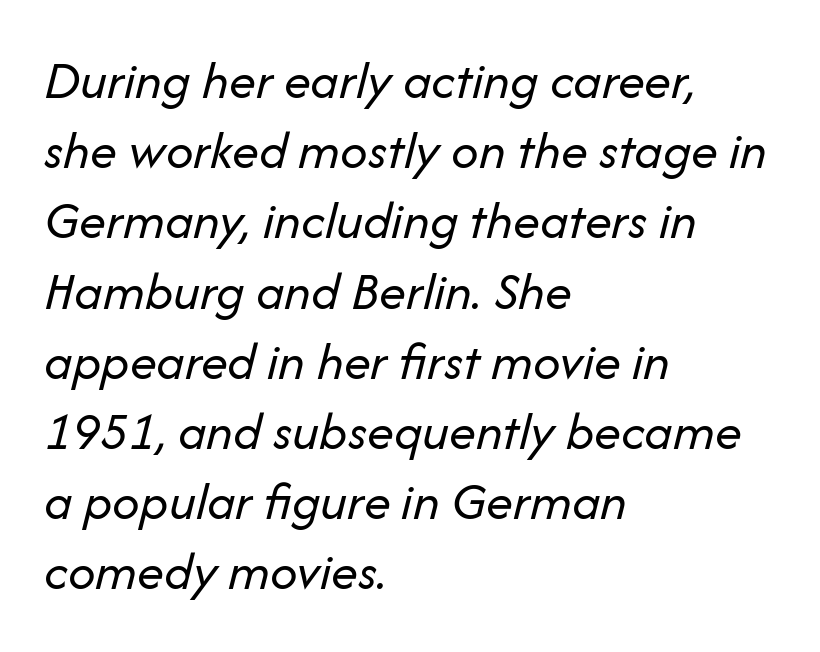
Evenly set lines give the paragraph a standard silhouette. Default kerning and tracking; the words read as compact shapes. The setting favours the left margin, as ordinary paragraphs usually do. When letters slant like this, we call the style italic. Caption: face not bold, strokes unweighted.
